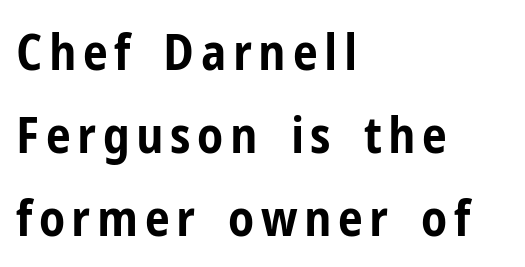
The glyphs are unaccompanied by any horizontal stroke below them. Is this a fixed-width face? No — the glyphs have proportional, varying widths. Honestly, the row spacing looks completely unremarkable. The letters are bold, with thick, heavy strokes. When letters stand straight like this, we call the style roman or upright. Layout note: lines flush left.
